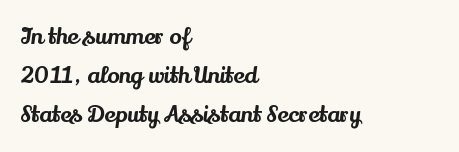
{"underline": "no", "align": "left", "line_spacing": "normal", "line_spacing_ratio": 1.7, "letter_spacing": "normal", "letter_spacing_em": 0.0, "glyph_px": 23}
